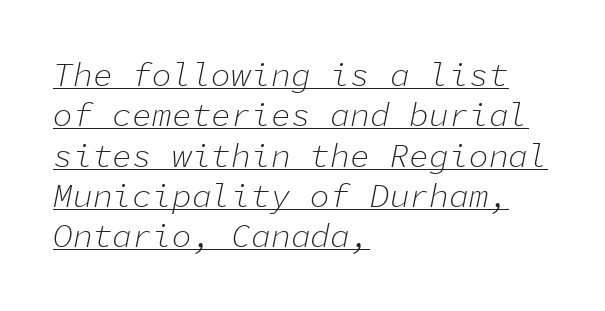
{"italic": "yes", "lean": "right", "slant_degrees": 11, "bold": "no", "weight": "light", "width": "normal", "stroke_contrast": "low", "x_height": "medium", "monospaced": "yes", "underline": "yes", "align": "left", "line_spacing_ratio": 1.22, "letter_spacing": "normal", "letter_spacing_em": 0.0, "glyph_px": 33}
